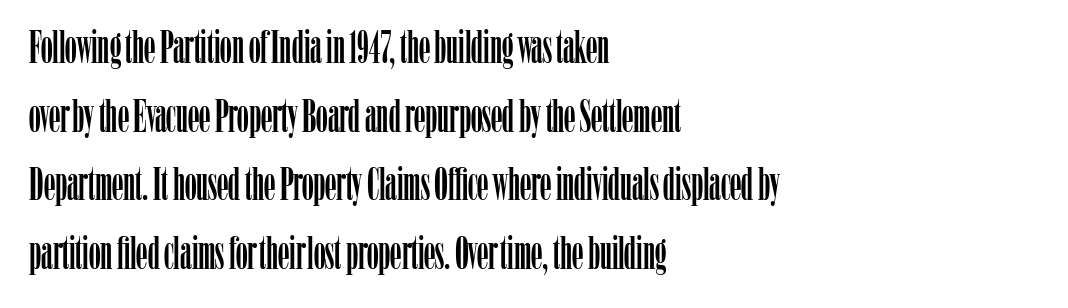
Q: Is the text italic (slanted)? A: No, it is upright.
Q: Is the typeface a serif or a sans-serif typeface? A: Serif.
Q: Is the text underlined? A: No.
Q: How is the paragraph aligned? A: Left-aligned.
Q: Is the spacing between letters normal or unusually wide? A: Normal.
Q: Is the spacing between lines tight, normal or loose? A: Normal.
Q: Width (condensed, normal, or wide)? A: Condensed.
Q: Stroke contrast? A: Low.
Q: x-height? A: Medium.
Q: Monospaced? A: No.
